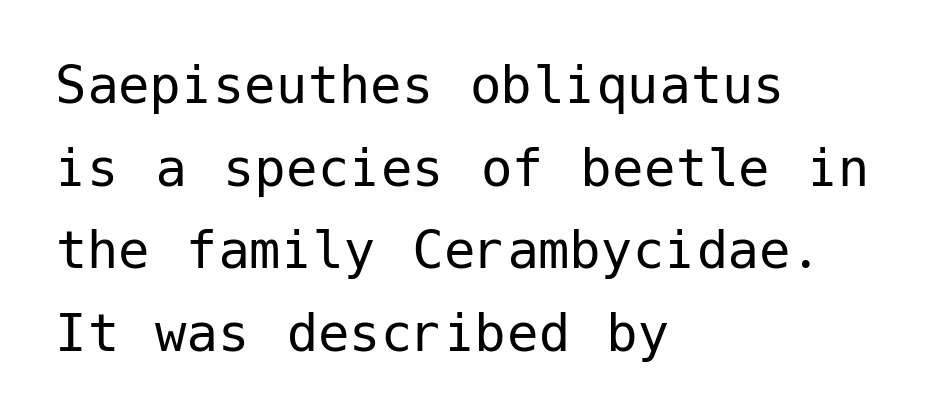
Letters rest on an invisible, unmarked baseline. The passage shown is typeset with a sans-serif family. Where is the straight margin? On the left. Each word holds together tightly as a unit, with standard inter-letter gaps. Stems here are at most as thick as an everyday book face.
